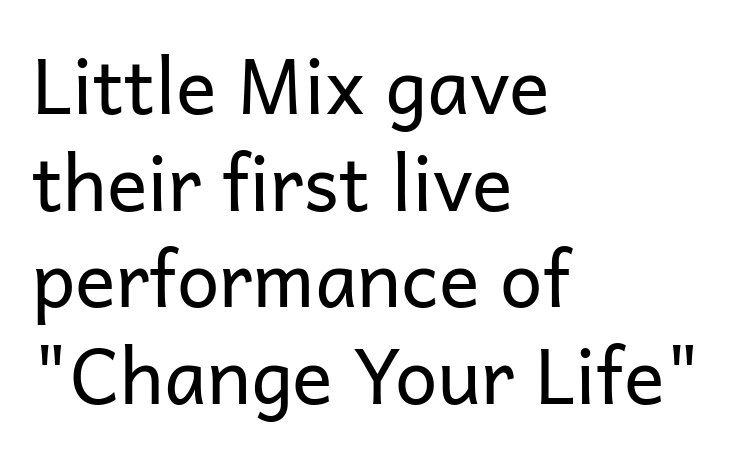
The image shows 76 px regular-weight sans-serif type, upright; set left-aligned, normal line spacing (1.27x), normal letter spacing, not underlined; low stroke contrast and a medium x-height.
